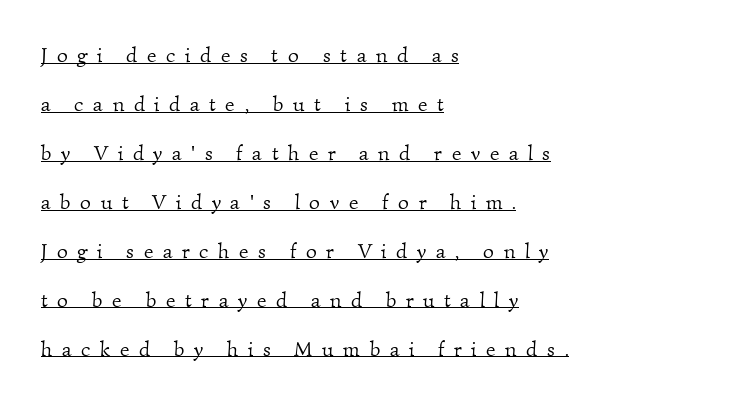
Q: Is the text bold? A: No.
Q: Is the text underlined? A: Yes.
Q: How is the paragraph aligned? A: Left-aligned.
Q: Is the spacing between letters normal or unusually wide? A: Unusually wide.
Q: Is the spacing between lines tight, normal or loose? A: Loose.
